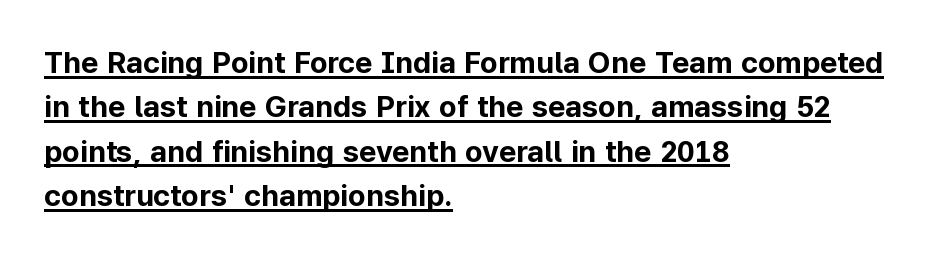
Like a heading marked for emphasis, these lines bear an underscore. The text was rendered using a sans face with plain stroke endings. Casual observation: everything's shoved over to the left. A typesetter would call this leading conventional body-copy spacing.
